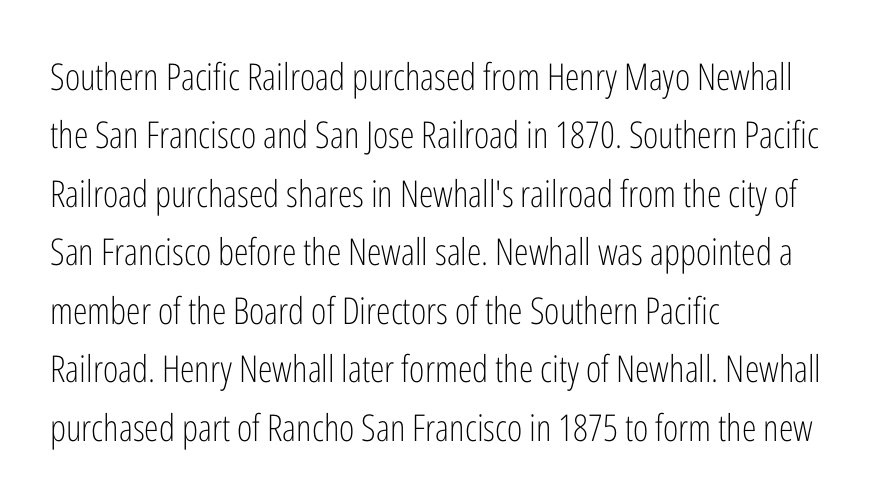
Q: Is the text bold? A: No.
Q: Is the text italic (slanted)? A: No, it is upright.
Q: Is the typeface a serif or a sans-serif typeface? A: Sans-serif.
Q: Is the text underlined? A: No.
Q: How is the paragraph aligned? A: Left-aligned.
Q: Is the spacing between letters normal or unusually wide? A: Normal.
Q: Is the spacing between lines tight, normal or loose? A: Normal.
Q: Width (condensed, normal, or wide)? A: Condensed.
Q: Stroke contrast? A: Low.
Q: x-height? A: Medium.
Q: Monospaced? A: No.
